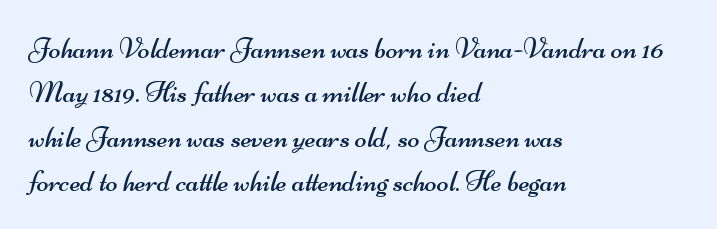
Q: Is the text bold? A: No.
Q: Is the typeface a serif or a sans-serif typeface? A: Sans-serif.
Q: Is the text underlined? A: No.
Q: How is the paragraph aligned? A: Left-aligned.
Q: Is the spacing between letters normal or unusually wide? A: Normal.
Q: Is the spacing between lines tight, normal or loose? A: Normal.
Q: Width (condensed, normal, or wide)? A: Wide.
Q: Stroke contrast? A: Medium.
Q: x-height? A: Small.
Q: Monospaced? A: No.
